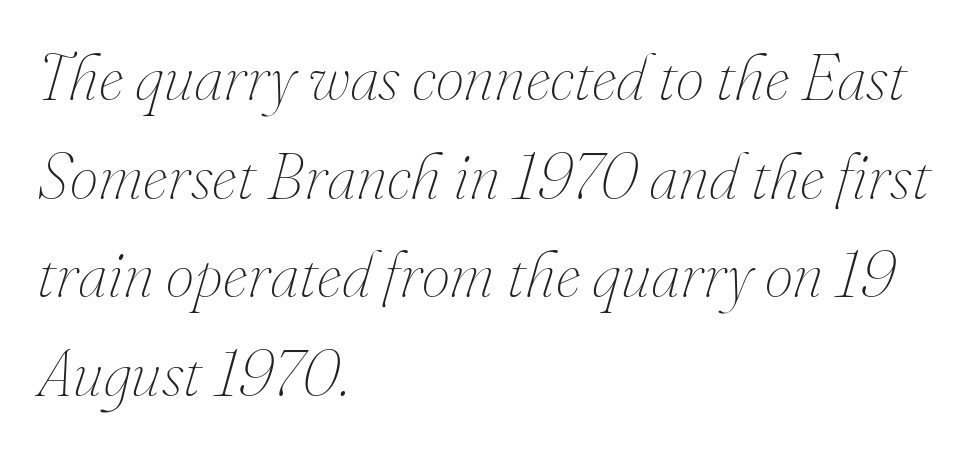
{"italic": "yes", "lean": "right", "slant_degrees": 16, "bold": "no", "weight": "thin", "width": "normal", "stroke_contrast": "medium", "x_height": "small", "monospaced": "no", "underline": "no", "align": "left", "line_spacing": "normal", "line_spacing_ratio": 1.54, "letter_spacing": "normal", "letter_spacing_em": 0.0, "glyph_px": 64}
